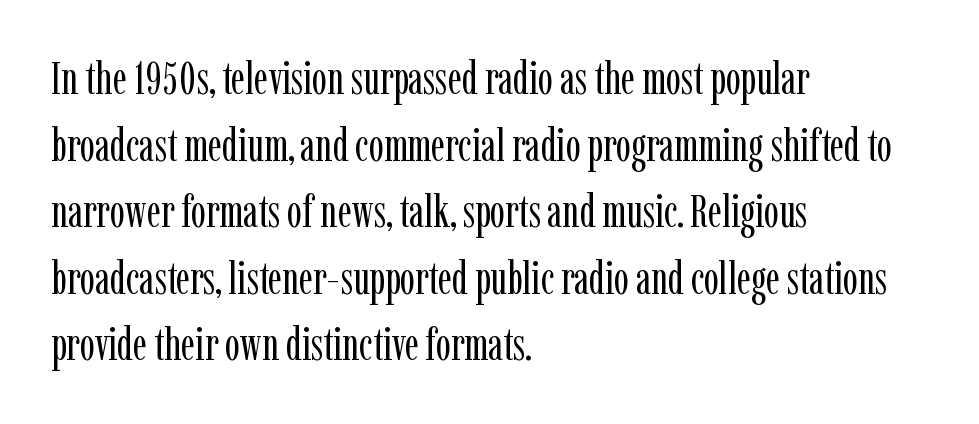
The image shows 45 px regular-weight, condensed serif type, upright; set left-aligned, normal line spacing (1.48x), normal letter spacing, not underlined; low stroke contrast and a medium x-height.
